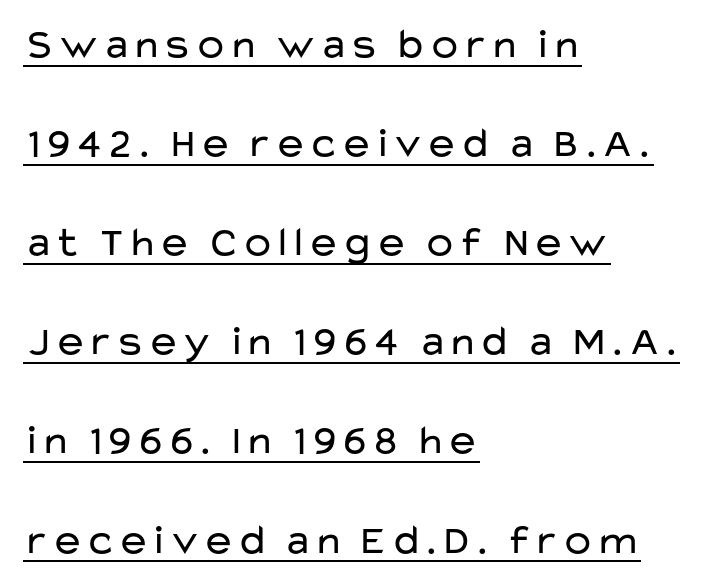
The image shows 42 px regular-weight, wide sans-serif type, upright; set left-aligned, loose line spacing (2.36x), normal letter spacing, underlined; low stroke contrast and a medium x-height.
